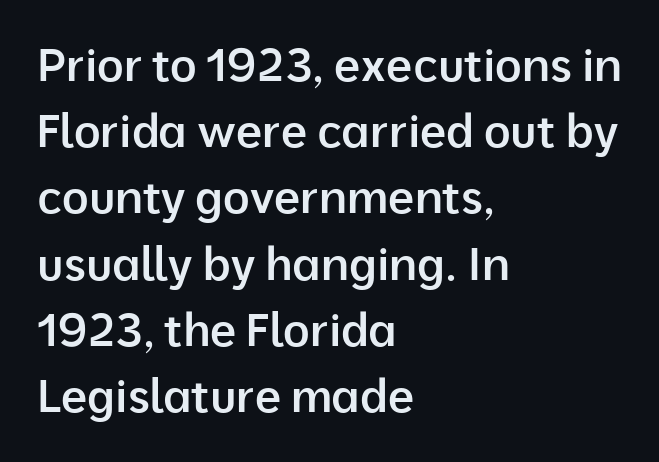
Q: Is the text bold? A: Semi-bold.
Q: Is the text italic (slanted)? A: No, it is upright.
Q: Is the typeface a serif or a sans-serif typeface? A: Sans-serif.
Q: Is the text underlined? A: No.
Q: How is the paragraph aligned? A: Left-aligned.
Q: Is the spacing between letters normal or unusually wide? A: Normal.
Q: Is the spacing between lines tight, normal or loose? A: Normal.
Q: Width (condensed, normal, or wide)? A: Normal.
Q: Stroke contrast? A: Low.
Q: x-height? A: Medium.
Q: Monospaced? A: No.
